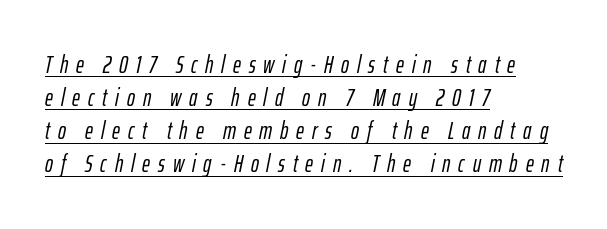
The image shows 24 px text type, italic (leaning right); set left-aligned, normal line spacing (1.38x), unusually wide letter spacing (+0.33 em), underlined.
